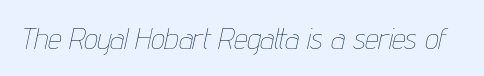
The image shows 30 px thin, condensed type, italic (leaning right); set normal letter spacing, not underlined; low stroke contrast and a medium x-height.
